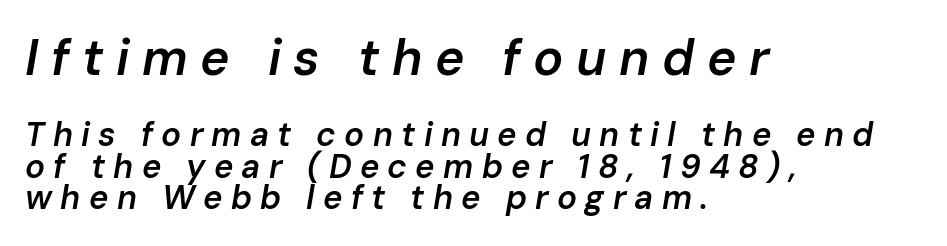
The image shows 50 px semibold type, italic (leaning right); set left-aligned, tight line spacing (0.96x), unusually wide letter spacing (+0.25 em), not underlined; the first (top) block is 1.52x larger; low stroke contrast and a medium x-height.
